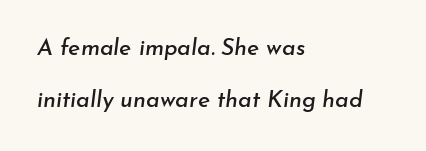
Just letters on the line, the space beneath them empty. Tracking value appears to be zero — textbook default spacing. Alignment: flush left. Style check: oblique. A typesetter would call this leading open, well beyond the default.
